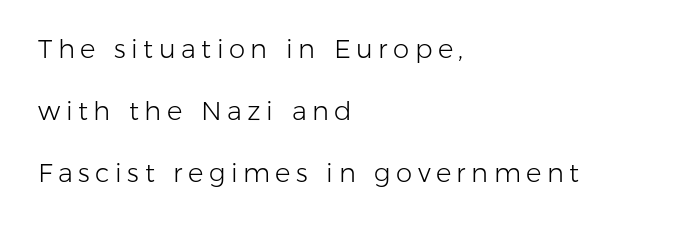
Q: Is the text bold? A: No.
Q: Is the text italic (slanted)? A: No, it is upright.
Q: Is the text underlined? A: No.
Q: How is the paragraph aligned? A: Left-aligned.
Q: Is the spacing between letters normal or unusually wide? A: Unusually wide.
Q: Is the spacing between lines tight, normal or loose? A: Loose.
